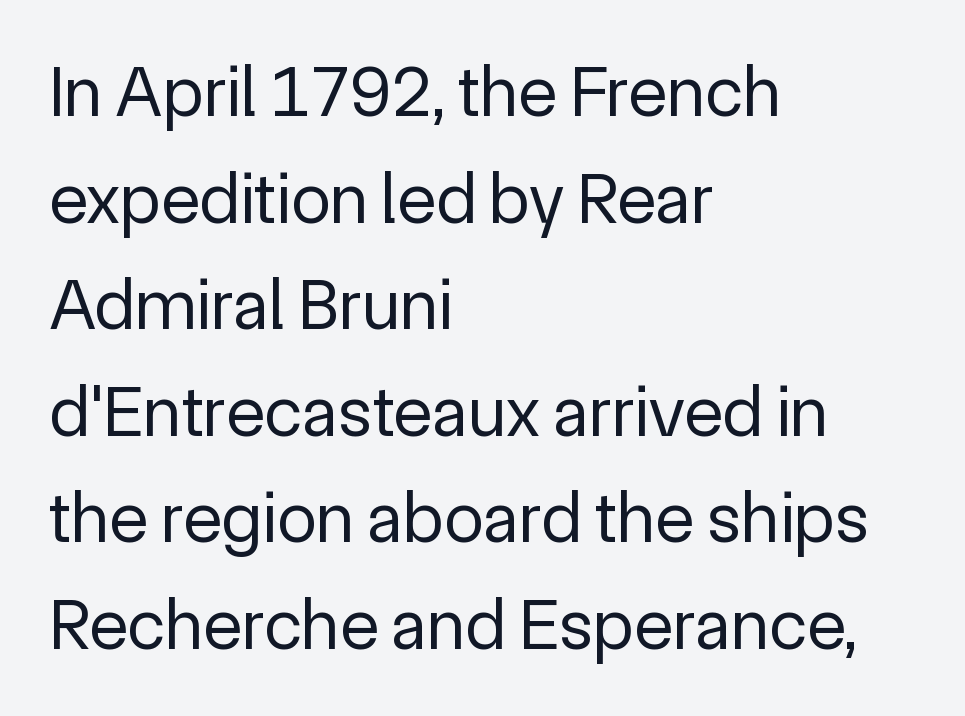
The image shows 72 px regular-weight sans-serif type, upright; set left-aligned, normal line spacing (1.48x), normal letter spacing, not underlined; a medium x-height.
